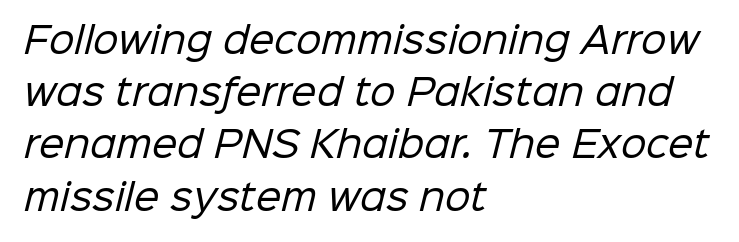
The image shows 36 px regular-weight sans-serif type; set left-aligned, normal line spacing (1.45x), normal letter spacing, not underlined; low stroke contrast and a medium x-height.
